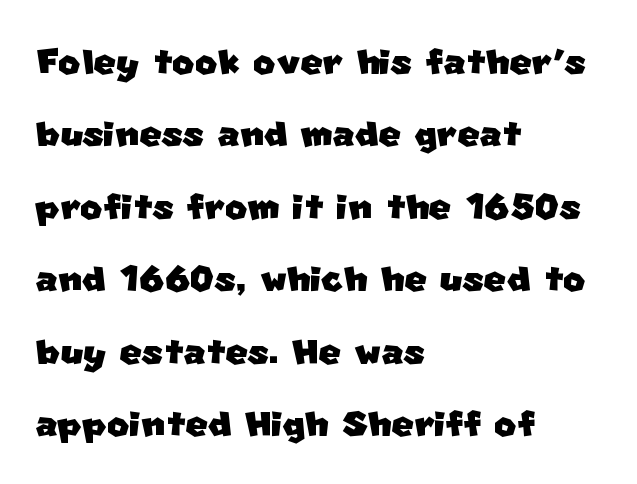
{"serif": "no", "width": "normal", "stroke_contrast": "low", "x_height": "large", "monospaced": "no", "underline": "no", "align": "left", "line_spacing": "normal", "line_spacing_ratio": 1.51, "letter_spacing": "normal", "letter_spacing_em": 0.0, "glyph_px": 48}
